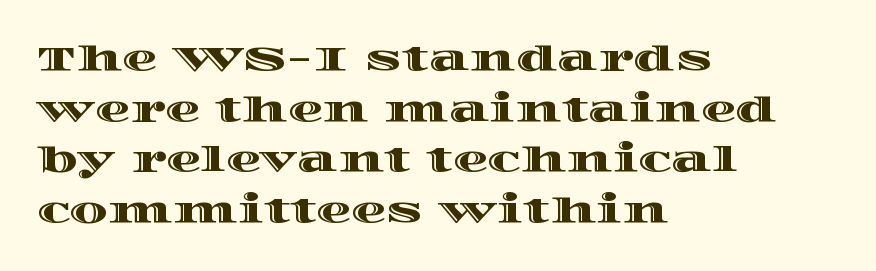
Character widths vary here, with narrow letters taking less room than wide ones. Letter spacing: default. Is there much room between lines? A standard amount, neither cramped nor airy. Upright lettering throughout. The typesetter chose a ragged-right arrangement here. The string is rendered with underlining switched off.
